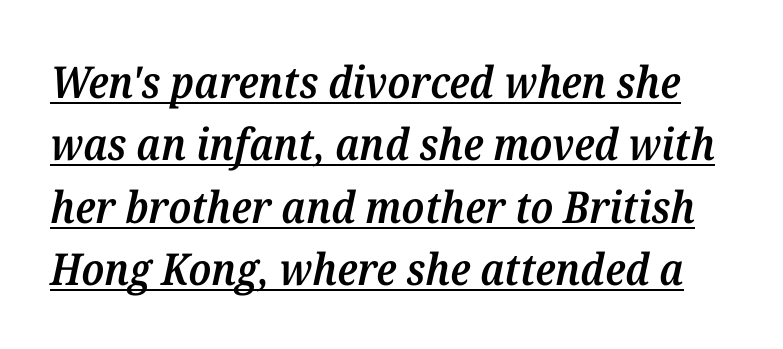
Do the characters align in a grid? No, the font is proportional. The glyphs look as if they've been sheared to an angle. Glance below the letters and you will spot a drawn line. The rendering uses a moderate line-height, typical for paragraphs. Observe the ordinary spacing: letters are neighbours, not strangers. Typographically, this falls in the serif category.
